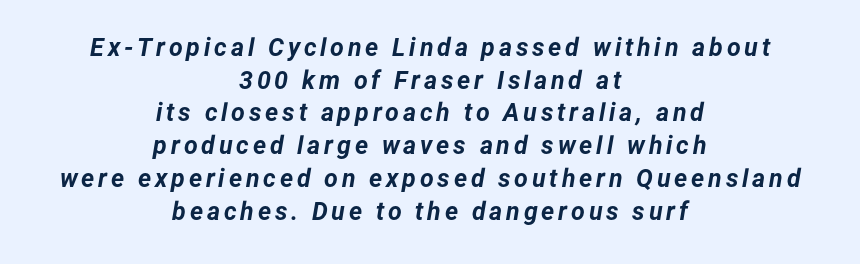
The image shows 25 px bold type, italic (leaning right); set centered, normal line spacing (1.31x), not underlined.
